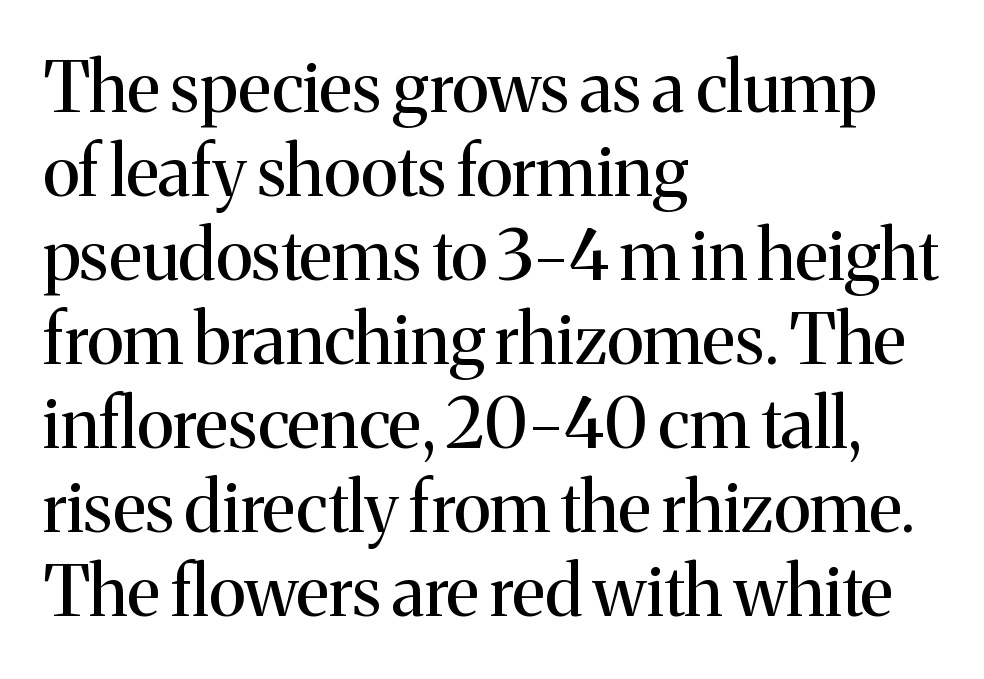
Q: Is the text bold? A: No.
Q: Is the text italic (slanted)? A: No, it is upright.
Q: Is the typeface a serif or a sans-serif typeface? A: Serif.
Q: Is the text underlined? A: No.
Q: How is the paragraph aligned? A: Left-aligned.
Q: Is the spacing between letters normal or unusually wide? A: Normal.
Q: Width (condensed, normal, or wide)? A: Normal.
Q: Stroke contrast? A: Medium.
Q: x-height? A: Medium.
Q: Monospaced? A: No.
